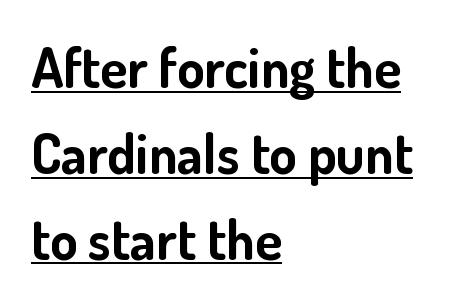
The sample's only ornament is a line tracing under the words. The face used here has the dense, thick strokes of a bold. The lettering holds an erect, upright posture throughout. These lines are composed in type without serifs. Spacing verdict: proportional, widths tailored to each character.
